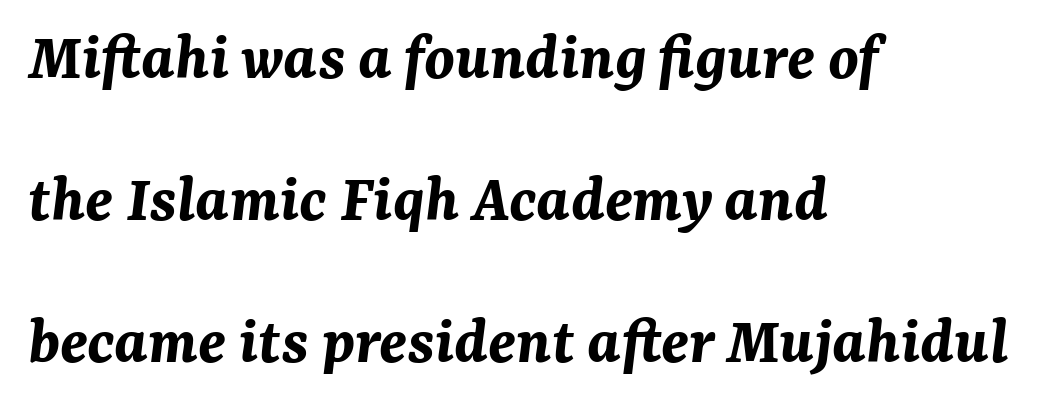
The image shows 68 px bold type, italic (leaning right); set left-aligned, loose line spacing (2.09x), normal letter spacing, not underlined; medium stroke contrast and a medium x-height.
